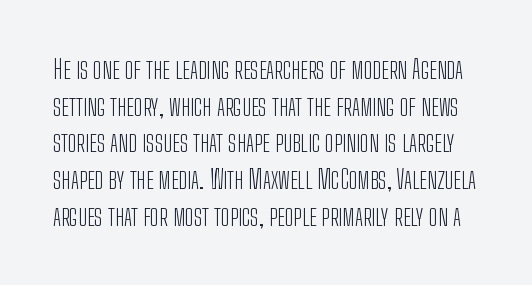
No heavy texture on the line: the type isn't bold. Unmarked baselines from the first word to the last. Reading down the column, the eye jumps a familiar distance to each next line. Each word holds together tightly as a unit, with standard inter-letter gaps. Posture: straight, roman, zero tilt.
